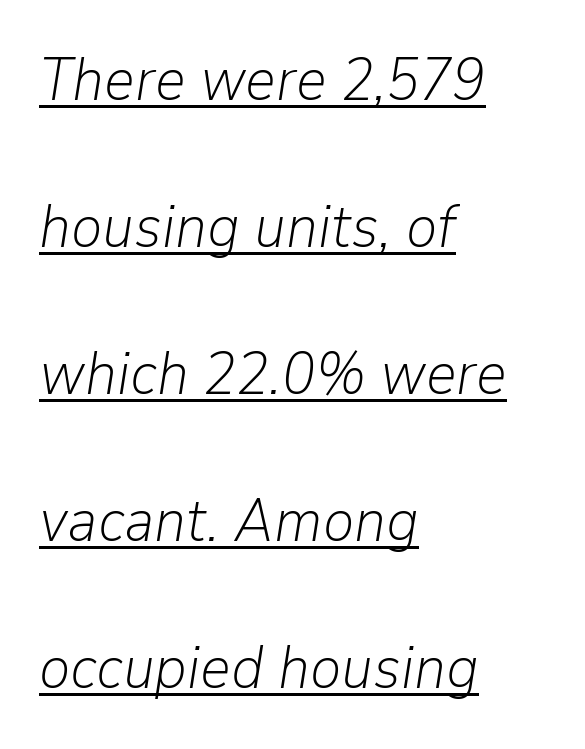
The image shows 60 px light type, italic (leaning right); set left-aligned, loose line spacing (2.45x), normal letter spacing, underlined; low stroke contrast and a medium x-height.
